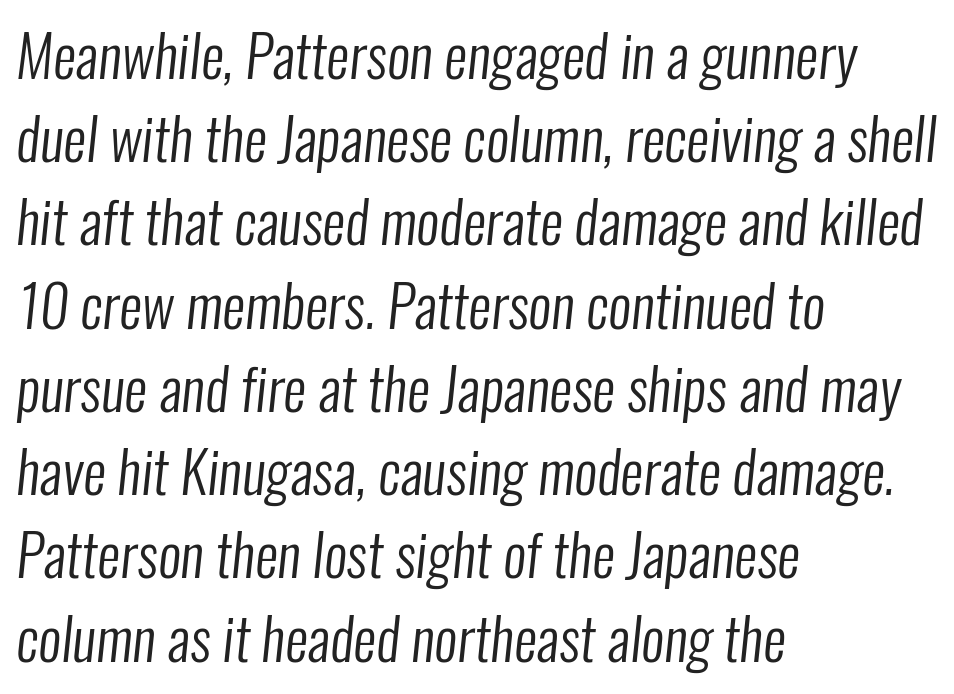
Q: Is the text bold? A: No.
Q: Is the typeface a serif or a sans-serif typeface? A: Sans-serif.
Q: Is the text underlined? A: No.
Q: How is the paragraph aligned? A: Left-aligned.
Q: Is the spacing between letters normal or unusually wide? A: Normal.
Q: Is the spacing between lines tight, normal or loose? A: Normal.
Q: Width (condensed, normal, or wide)? A: Condensed.
Q: Stroke contrast? A: Low.
Q: x-height? A: Medium.
Q: Monospaced? A: No.
